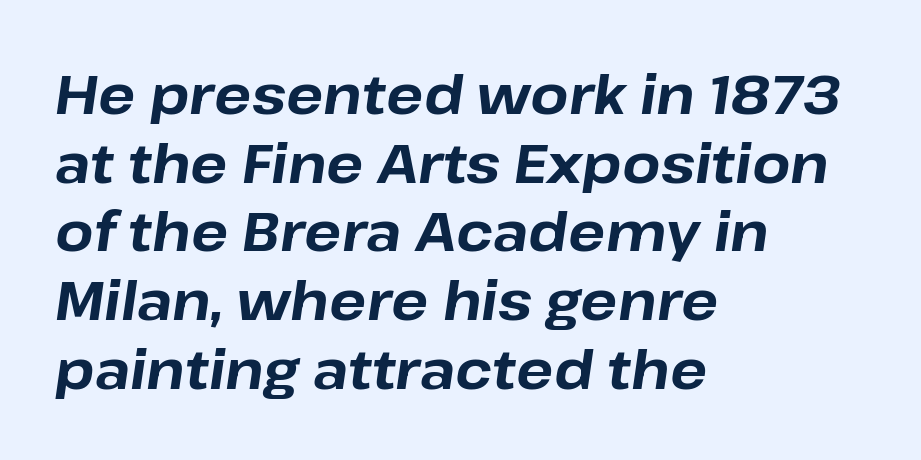
Emphasis-style slanted type is in use. The strokes are fattened all the way to bold. The passage shown is typed in a proportional face where columns would drift. The letters sit at their default tracking, neither squeezed nor spread.
